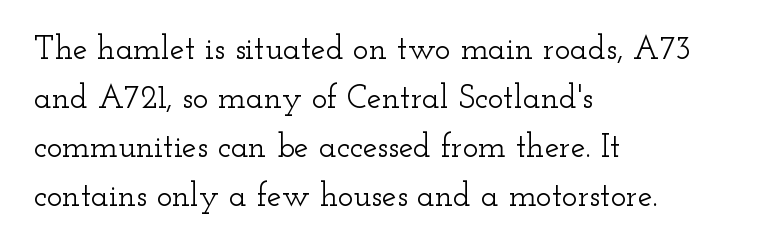
Q: Is the text italic (slanted)? A: No, it is upright.
Q: Is the typeface a serif or a sans-serif typeface? A: Serif.
Q: Is the text underlined? A: No.
Q: How is the paragraph aligned? A: Left-aligned.
Q: Is the spacing between letters normal or unusually wide? A: Normal.
Q: Is the spacing between lines tight, normal or loose? A: Normal.
Q: Width (condensed, normal, or wide)? A: Wide.
Q: Stroke contrast? A: Low.
Q: x-height? A: Small.
Q: Monospaced? A: No.
